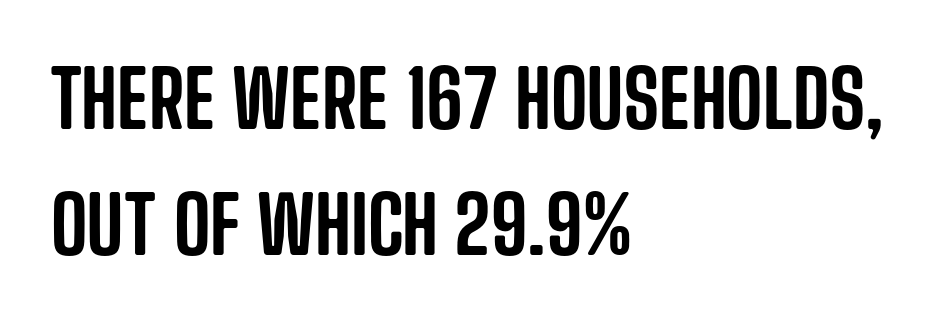
These lines sit exactly where default settings would place them. Characters remain perfectly vertical along every line. Only glyphs here, with clear space below each row. Typographically, this falls in the sans-serif category.
